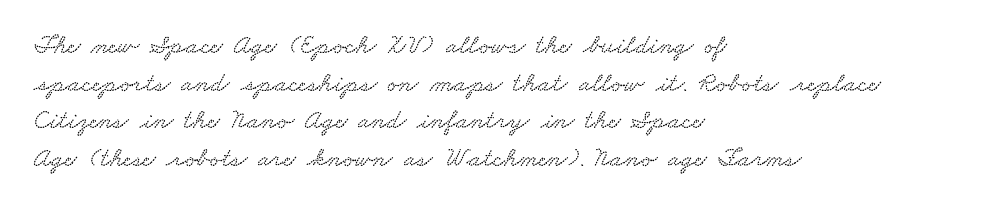
{"underline": "no", "align": "left", "line_spacing": "normal", "line_spacing_ratio": 1.39, "letter_spacing": "normal", "letter_spacing_em": 0.0, "glyph_px": 27}
